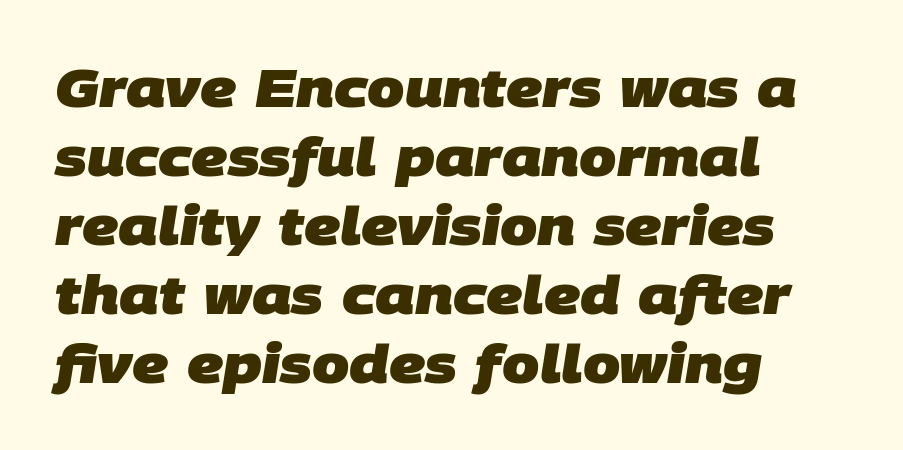
Q: Is the text bold? A: Yes.
Q: Is the typeface a serif or a sans-serif typeface? A: Sans-serif.
Q: Is the text underlined? A: No.
Q: How is the paragraph aligned? A: Left-aligned.
Q: Is the spacing between letters normal or unusually wide? A: Normal.
Q: Is the spacing between lines tight, normal or loose? A: Normal.
Q: Width (condensed, normal, or wide)? A: Normal.
Q: Stroke contrast? A: Low.
Q: x-height? A: Large.
Q: Monospaced? A: No.
